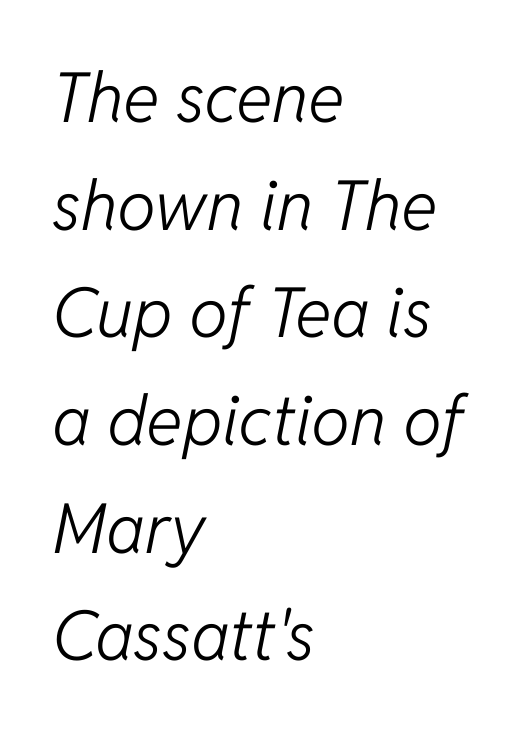
{"italic": "yes", "lean": "right", "slant_degrees": 11, "bold": "no", "weight": "light", "width": "normal", "stroke_contrast": "low", "x_height": "medium", "monospaced": "no", "underline": "no", "align": "left", "line_spacing": "normal", "line_spacing_ratio": 1.56, "letter_spacing": "normal", "letter_spacing_em": 0.0, "glyph_px": 69}
